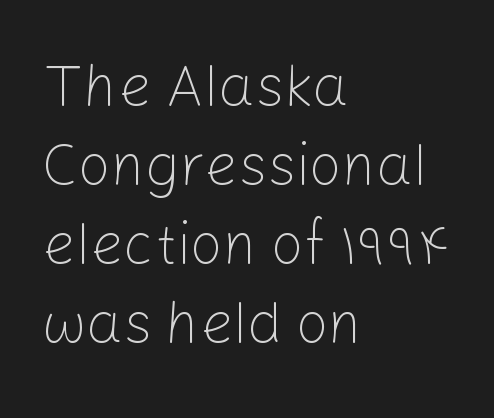
Q: Is the text bold? A: No.
Q: Is the text italic (slanted)? A: No, it is upright.
Q: Is the typeface a serif or a sans-serif typeface? A: Sans-serif.
Q: Is the text underlined? A: No.
Q: How is the paragraph aligned? A: Left-aligned.
Q: Is the spacing between letters normal or unusually wide? A: Normal.
Q: Is the spacing between lines tight, normal or loose? A: Normal.
Q: Width (condensed, normal, or wide)? A: Normal.
Q: Stroke contrast? A: Low.
Q: x-height? A: Medium.
Q: Monospaced? A: No.
